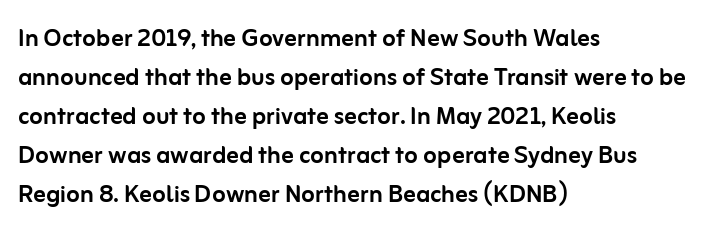
{"serif": "no", "italic": "no", "width": "normal", "stroke_contrast": "low", "x_height": "medium", "monospaced": "no", "underline": "no", "align": "left", "line_spacing": "normal", "line_spacing_ratio": 1.26, "letter_spacing": "normal", "letter_spacing_em": 0.0, "glyph_px": 31}
